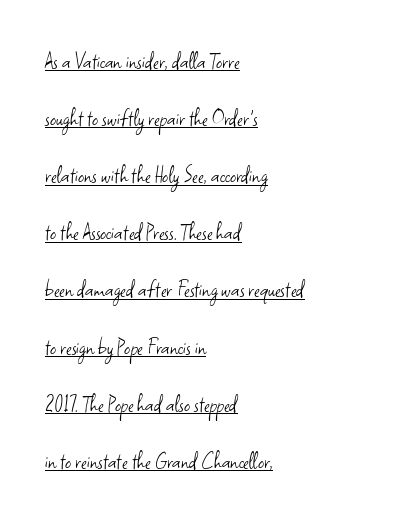
A continuous stroke trails under the words, as in a hyperlink. Compared with typical paragraphs, the rows here are farther apart. Horizontally, the lines are justified to the leading edge only. This sample uses plain, unmodified letter spacing.
